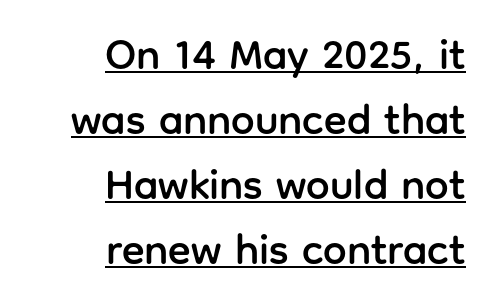
{"serif": "no", "italic": "no", "width": "normal", "stroke_contrast": "low", "x_height": "medium", "monospaced": "no", "underline": "yes", "align": "right", "line_spacing": "normal", "line_spacing_ratio": 1.55, "letter_spacing": "normal", "letter_spacing_em": 0.0, "glyph_px": 42}
